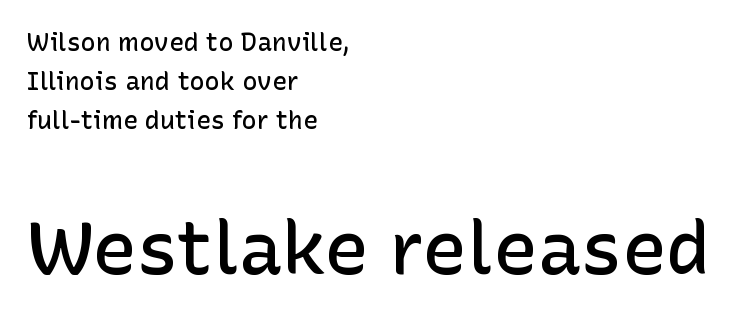
{"serif": "no", "italic": "no", "bold": "semi", "weight": "semibold", "width": "normal", "stroke_contrast": "low", "x_height": "medium", "monospaced": "no", "underline": "no", "align": "left", "line_spacing": "normal", "line_spacing_ratio": 1.56, "letter_spacing": "normal", "letter_spacing_em": 0.0, "larger_block": "second", "size_ratio": 2.96, "glyph_px": 74}
